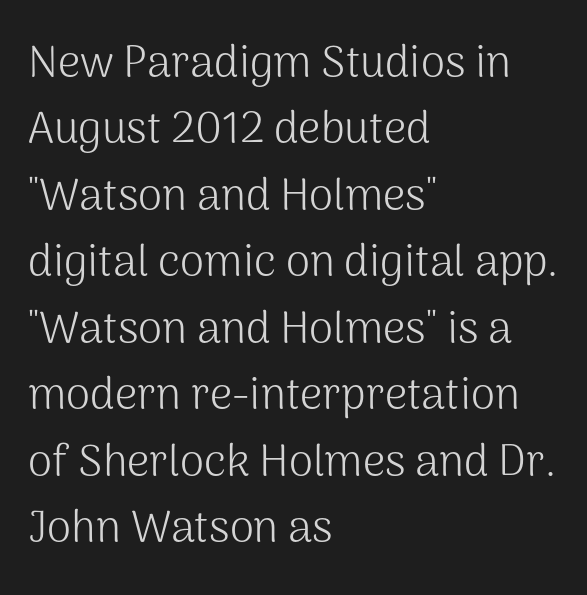
Only glyphs here, with clear space below each row. This sample uses plain, unmodified letter spacing. The type sits square on the baseline with zero lean. Horizontal alignment here is leftward, the default for most running prose. Note: no serifs on the glyphs.
